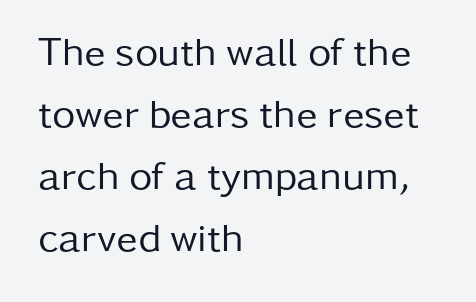
Q: Is the text bold? A: No.
Q: Is the text italic (slanted)? A: No, it is upright.
Q: Is the typeface a serif or a sans-serif typeface? A: Sans-serif.
Q: Is the text underlined? A: No.
Q: How is the paragraph aligned? A: Left-aligned.
Q: Is the spacing between letters normal or unusually wide? A: Normal.
Q: Is the spacing between lines tight, normal or loose? A: Normal.
Q: Width (condensed, normal, or wide)? A: Normal.
Q: Stroke contrast? A: Low.
Q: x-height? A: Medium.
Q: Monospaced? A: No.
